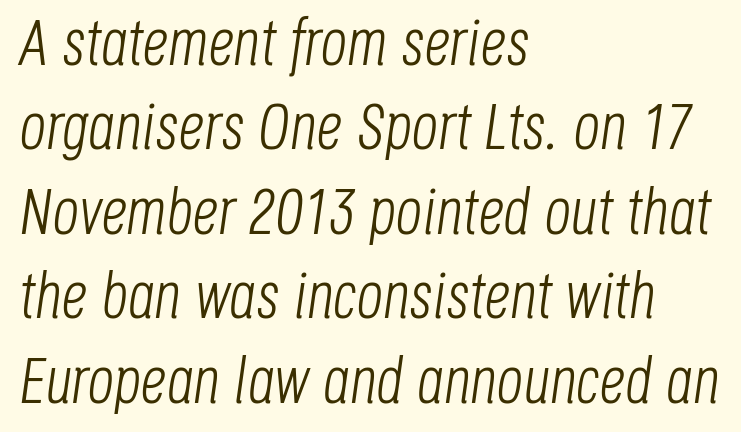
{"italic": "yes", "lean": "right", "slant_degrees": 8, "bold": "no", "weight": "light", "width": "condensed", "stroke_contrast": "low", "x_height": "large", "monospaced": "no", "underline": "no", "align": "left", "line_spacing": "normal", "line_spacing_ratio": 1.3, "letter_spacing": "normal", "letter_spacing_em": 0.0, "glyph_px": 65}
